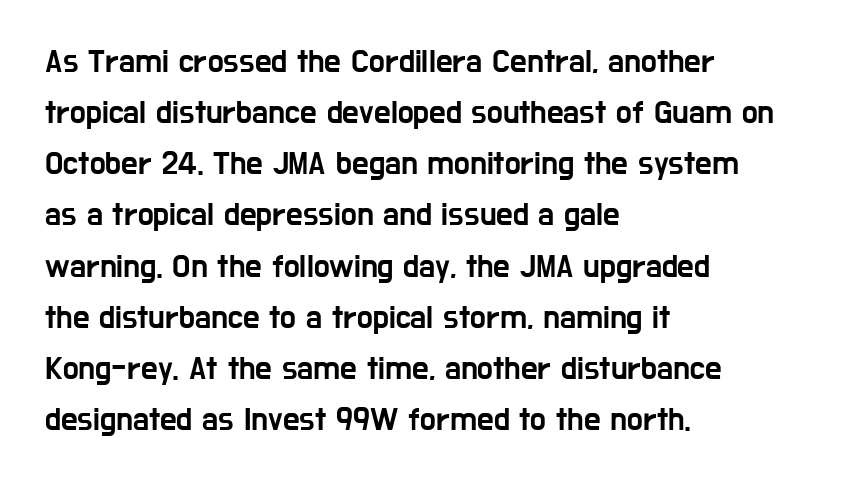
{"serif": "no", "italic": "no", "width": "condensed", "stroke_contrast": "low", "x_height": "medium", "monospaced": "no", "underline": "no", "align": "left", "line_spacing": "normal", "line_spacing_ratio": 1.55, "letter_spacing": "normal", "letter_spacing_em": 0.0, "glyph_px": 33}
